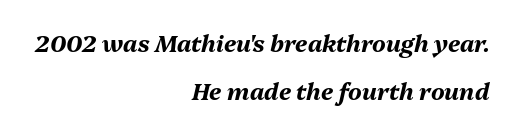
Q: Is the text bold? A: Yes.
Q: Is the text italic (slanted)? A: Yes, it leans right by about 13 degrees.
Q: Is the text underlined? A: No.
Q: How is the paragraph aligned? A: Right-aligned.
Q: Is the spacing between letters normal or unusually wide? A: Normal.
Q: Is the spacing between lines tight, normal or loose? A: Loose.
